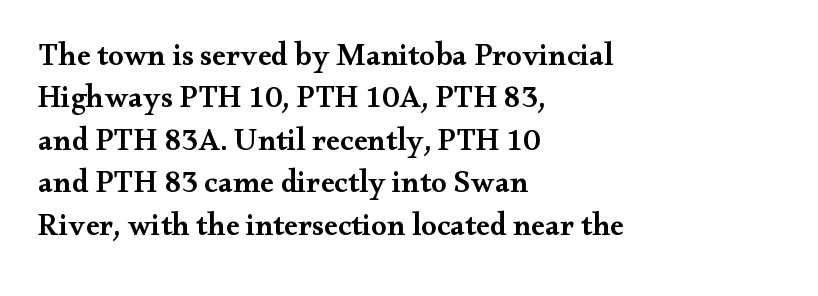
Any mark beneath the type? The region is blank. The compositor pushed each line to the left boundary. Notice the strokes are somewhat thickened but not fully heavy: this is a semibold. Summary of vertical rhythm: regular, with standard interline spacing. Check where the strokes stop: tiny serifs finish them off.
